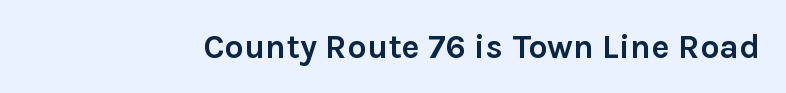
The image shows 34 px semibold sans-serif type, upright; set normal letter spacing, not underlined; low stroke contrast and a medium x-height.
